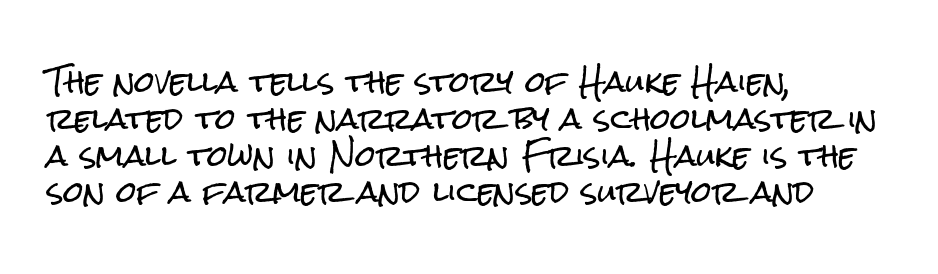
Q: Is the text italic (slanted)? A: No, it is upright.
Q: Is the typeface a serif or a sans-serif typeface? A: Sans-serif.
Q: Is the text underlined? A: No.
Q: How is the paragraph aligned? A: Left-aligned.
Q: Is the spacing between letters normal or unusually wide? A: Normal.
Q: Is the spacing between lines tight, normal or loose? A: Normal.
Q: Width (condensed, normal, or wide)? A: Condensed.
Q: Stroke contrast? A: Low.
Q: x-height? A: Medium.
Q: Monospaced? A: No.
